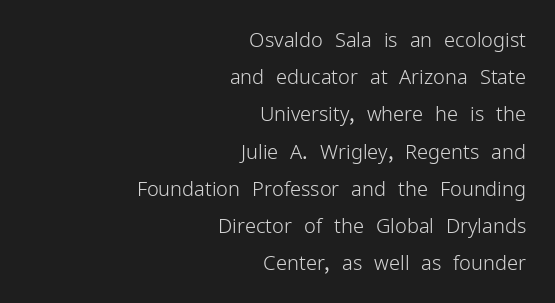
The image shows 20 px text type, upright; set right-aligned, line spacing 1.86x, normal letter spacing, not underlined.
